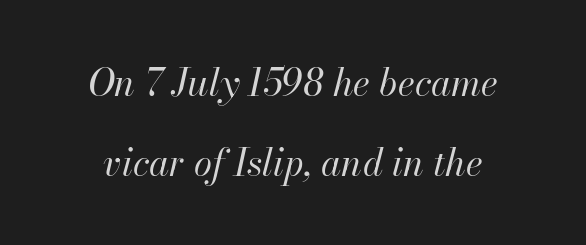
Do the characters align in a grid? No, the font is proportional. Think standard paragraph weight, or any step lighter than that. Each new line begins a long way beneath the previous one. Default kerning and tracking; the words read as compact shapes. Beneath every word, the page is bare.
